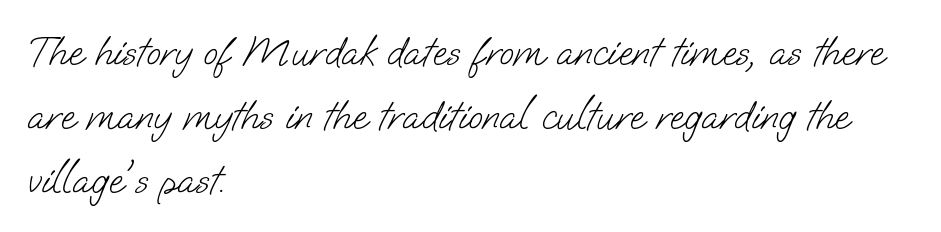
The image shows 42 px light sans-serif type; set left-aligned, normal line spacing (1.52x), normal letter spacing, not underlined; low stroke contrast and a small x-height.
